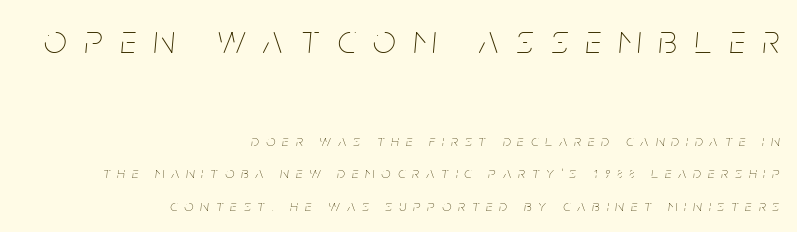
The image shows 40 px thin, condensed type, italic (leaning right); set right-aligned, loose line spacing (2.04x), unusually wide letter spacing (+0.45 em), not underlined; the first (top) block is 2.5x larger; low stroke contrast and a large x-height.
